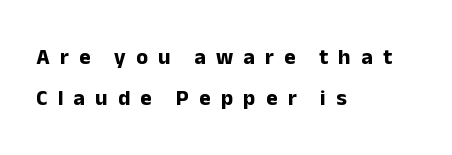
Q: Is the text bold? A: Yes.
Q: Is the text italic (slanted)? A: No, it is upright.
Q: Is the text underlined? A: No.
Q: How is the paragraph aligned? A: Left-aligned.
Q: Is the spacing between letters normal or unusually wide? A: Unusually wide.
